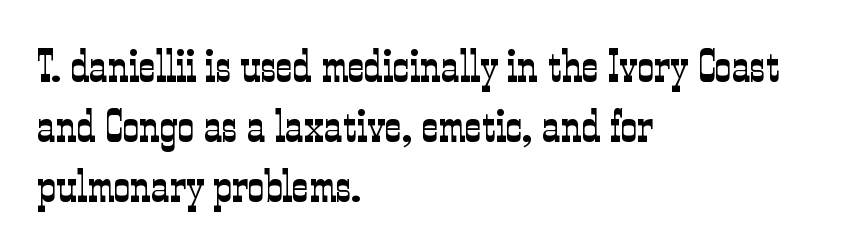
{"serif": "yes", "italic": "no", "bold": "no", "weight": "light", "width": "condensed", "stroke_contrast": "low", "x_height": "medium", "monospaced": "no", "underline": "no", "align": "left", "line_spacing": "normal", "line_spacing_ratio": 1.3, "letter_spacing": "normal", "letter_spacing_em": 0.0, "glyph_px": 46}
